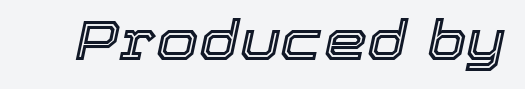
Q: Is the text italic (slanted)? A: Yes, it leans right by about 12 degrees.
Q: Is the text underlined? A: No.
Q: Is the spacing between letters normal or unusually wide? A: Normal.
Q: Width (condensed, normal, or wide)? A: Normal.
Q: x-height? A: Medium.
Q: Monospaced? A: No.
